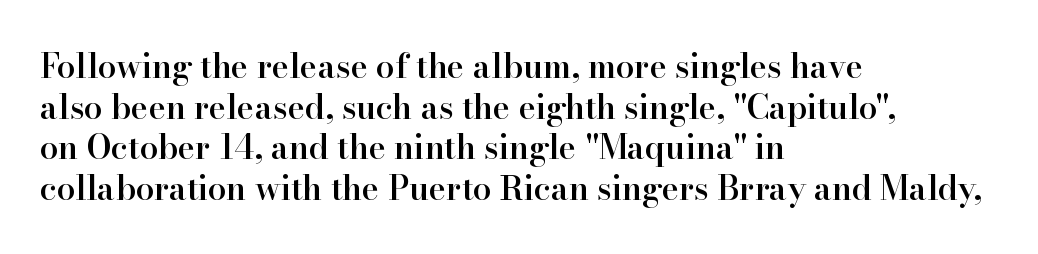
{"serif": "yes", "italic": "no", "bold": "semi", "weight": "semibold", "width": "normal", "stroke_contrast": "high", "x_height": "small", "monospaced": "no", "underline": "no", "align": "left", "line_spacing_ratio": 1.23, "letter_spacing": "normal", "letter_spacing_em": 0.0, "glyph_px": 33}
